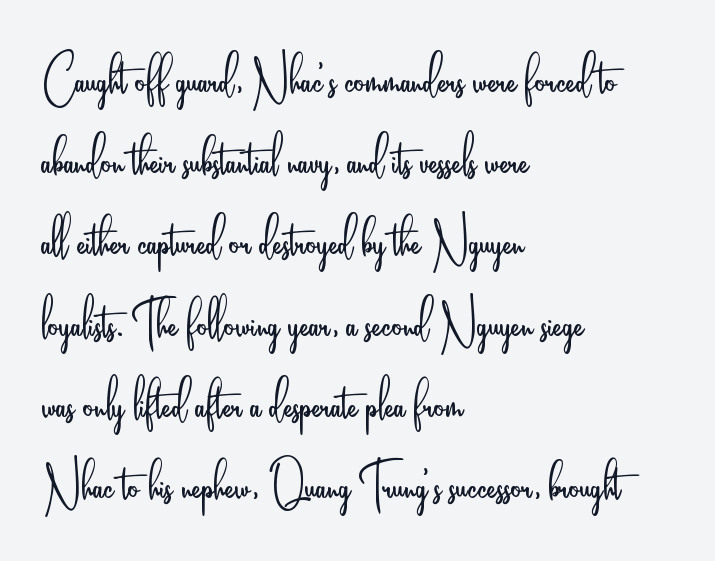
The image shows 66 px light, condensed sans-serif type; set left-aligned, line spacing 1.23x, normal letter spacing, not underlined; low stroke contrast and a small x-height.
